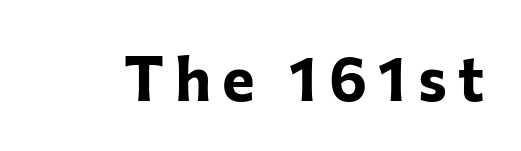
{"serif": "no", "italic": "no", "bold": "yes", "weight": "bold", "width": "normal", "stroke_contrast": "low", "x_height": "medium", "monospaced": "no", "underline": "no", "glyph_px": 62}
